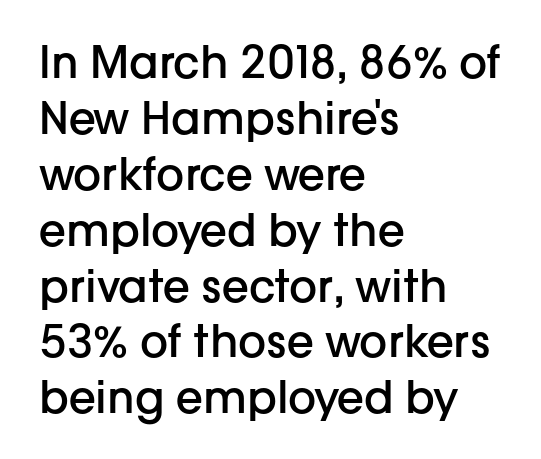
{"serif": "no", "italic": "no", "bold": "semi", "weight": "semibold", "width": "normal", "stroke_contrast": "low", "x_height": "medium", "monospaced": "no", "underline": "no", "align": "left", "line_spacing": "normal", "line_spacing_ratio": 1.27, "letter_spacing": "normal", "letter_spacing_em": 0.0, "glyph_px": 44}
